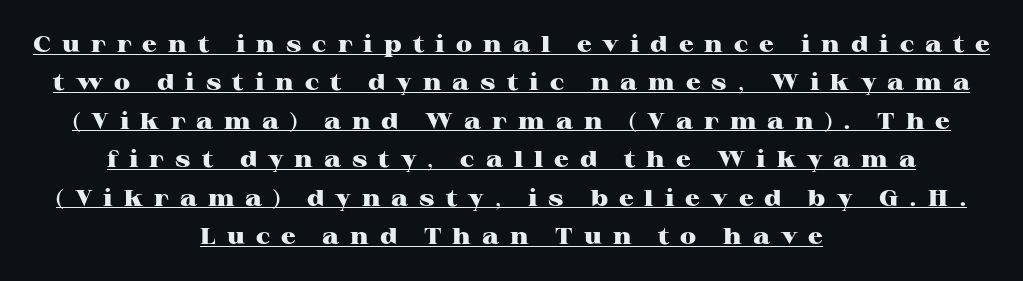
{"italic": "no", "bold": "yes", "underline": "yes", "align": "center", "line_spacing": "normal", "line_spacing_ratio": 1.67, "letter_spacing": "wide", "letter_spacing_em": 0.48, "glyph_px": 23}
